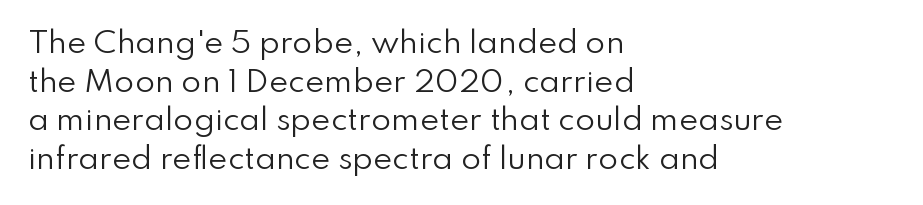
Q: Is the text bold? A: No.
Q: Is the text italic (slanted)? A: No, it is upright.
Q: Is the typeface a serif or a sans-serif typeface? A: Sans-serif.
Q: Is the text underlined? A: No.
Q: How is the paragraph aligned? A: Left-aligned.
Q: Is the spacing between letters normal or unusually wide? A: Normal.
Q: Is the spacing between lines tight, normal or loose? A: Normal.
Q: Width (condensed, normal, or wide)? A: Normal.
Q: Stroke contrast? A: Low.
Q: x-height? A: Small.
Q: Monospaced? A: No.
